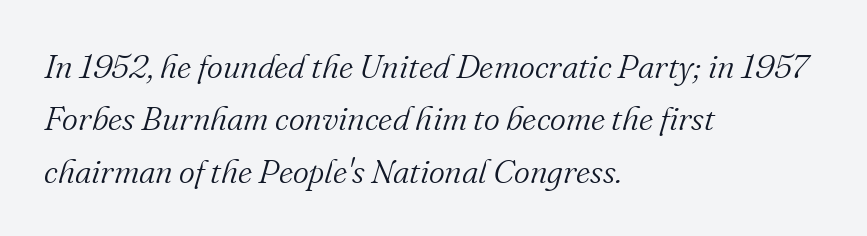
The image shows 34 px light serif type, italic (leaning right); set left-aligned, normal line spacing (1.54x), normal letter spacing, not underlined; medium stroke contrast and a small x-height.
